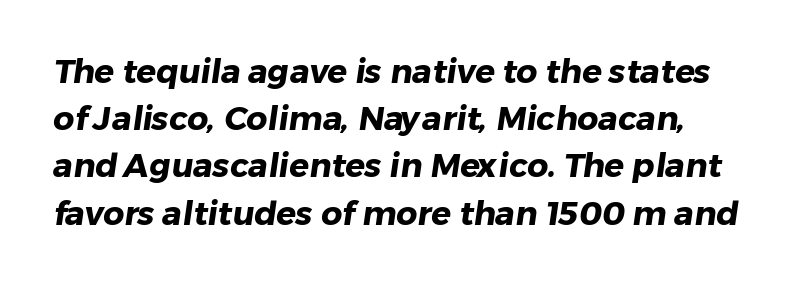
The image shows 33 px heavy sans-serif type; set normal line spacing (1.43x), normal letter spacing, not underlined; low stroke contrast and a medium x-height.
